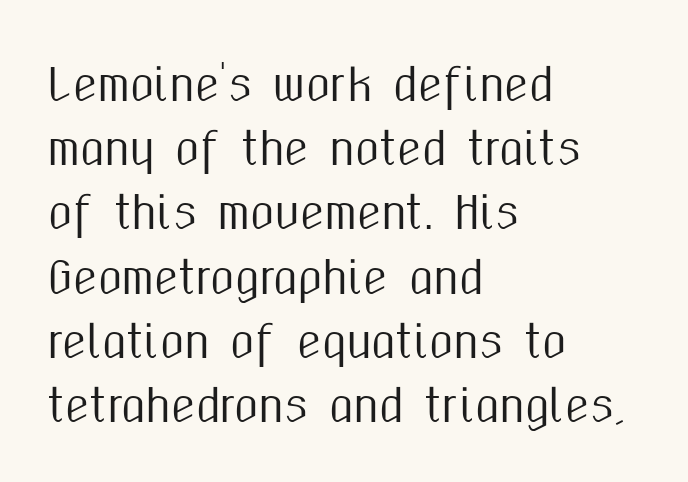
{"serif": "no", "italic": "no", "width": "condensed", "stroke_contrast": "medium", "x_height": "medium", "monospaced": "no", "underline": "no", "align": "left", "line_spacing": "normal", "line_spacing_ratio": 1.46, "letter_spacing": "normal", "letter_spacing_em": 0.0, "glyph_px": 44}
